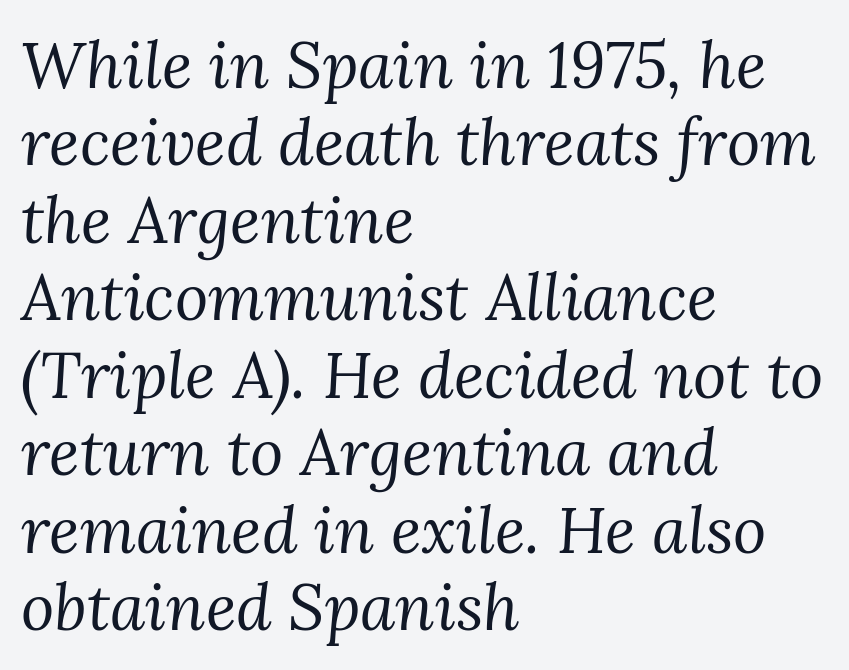
{"serif": "yes", "italic": "yes", "lean": "right", "slant_degrees": 3, "bold": "no", "weight": "regular", "width": "normal", "stroke_contrast": "medium", "x_height": "medium", "monospaced": "no", "underline": "no", "align": "left", "line_spacing_ratio": 1.21, "letter_spacing": "normal", "letter_spacing_em": 0.0, "glyph_px": 64}
